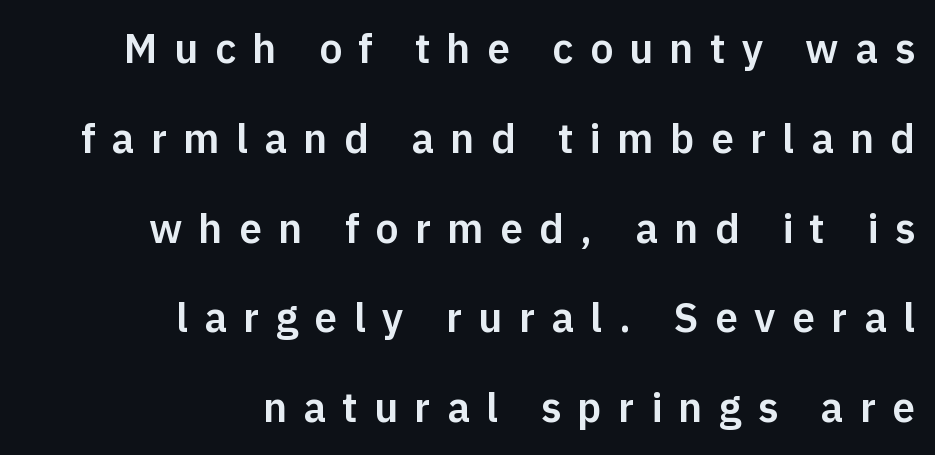
The image shows 41 px sans-serif type, upright; set right-aligned, loose line spacing (2.19x), unusually wide letter spacing (+0.4 em), not underlined; low stroke contrast and a medium x-height.
